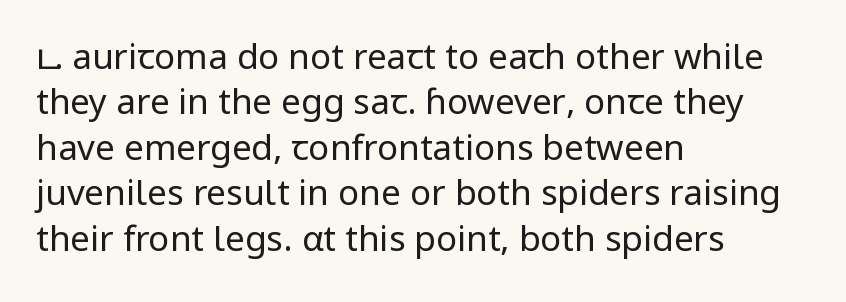
The image shows 35 px regular-weight sans-serif type, upright; set left-aligned, normal line spacing (1.3x), normal letter spacing, not underlined; low stroke contrast and a medium x-height.
